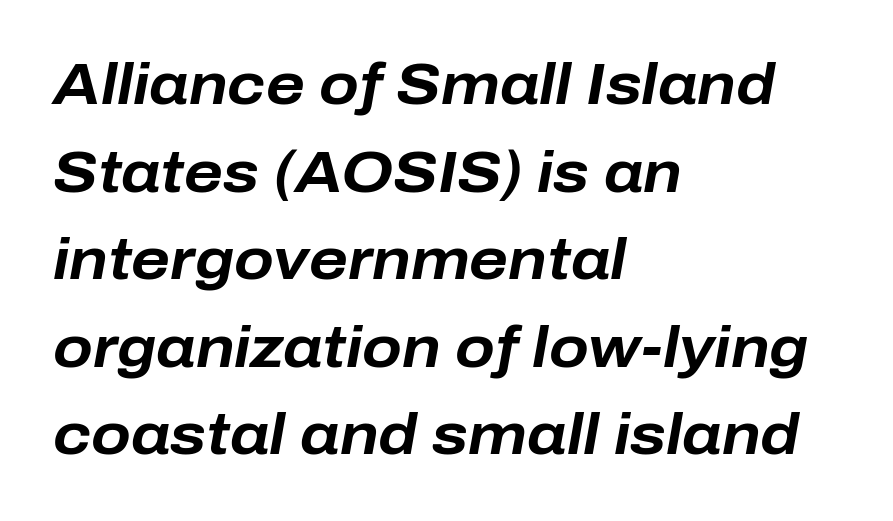
Q: Is the text bold? A: Yes.
Q: Is the text italic (slanted)? A: Yes, it leans right by about 10 degrees.
Q: Is the text underlined? A: No.
Q: How is the paragraph aligned? A: Left-aligned.
Q: Is the spacing between letters normal or unusually wide? A: Normal.
Q: Is the spacing between lines tight, normal or loose? A: Normal.
Q: Width (condensed, normal, or wide)? A: Normal.
Q: Stroke contrast? A: Low.
Q: x-height? A: Medium.
Q: Monospaced? A: No.
